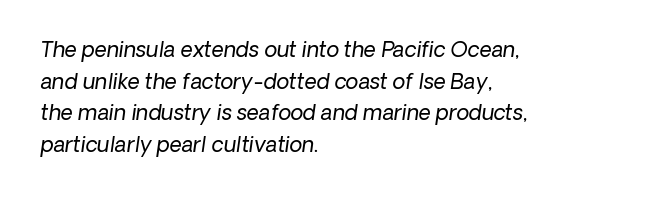
{"bold": "no", "underline": "no", "align": "left", "line_spacing": "normal", "line_spacing_ratio": 1.51, "letter_spacing": "normal", "letter_spacing_em": 0.0, "glyph_px": 21}
